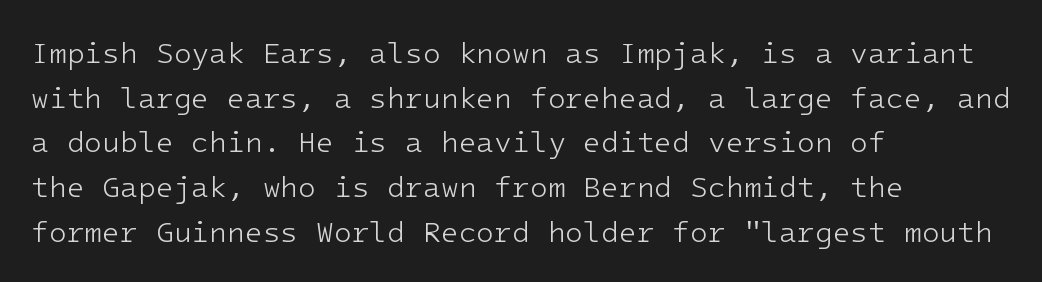
{"serif": "no", "italic": "no", "bold": "no", "weight": "light", "width": "normal", "stroke_contrast": "low", "x_height": "medium", "monospaced": "yes", "underline": "no", "align": "left", "line_spacing": "normal", "line_spacing_ratio": 1.54, "letter_spacing": "normal", "letter_spacing_em": 0.0, "glyph_px": 29}
